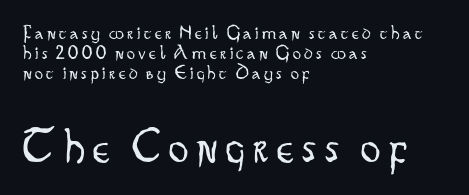
{"serif": "no", "italic": "no", "bold": "no", "weight": "light", "width": "condensed", "stroke_contrast": "low", "x_height": "small", "monospaced": "no", "underline": "no", "align": "left", "line_spacing": "tight", "line_spacing_ratio": 0.99, "larger_block": "second", "size_ratio": 2.45, "glyph_px": 49}
